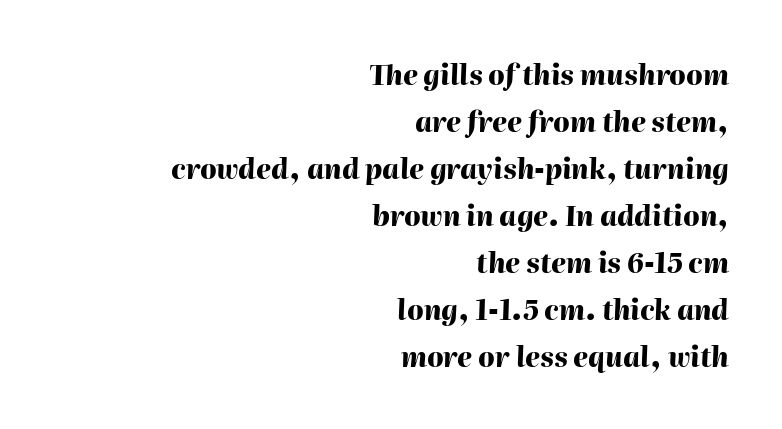
{"italic": "yes", "lean": "right", "slant_degrees": 2, "bold": "yes", "underline": "no", "align": "right", "line_spacing_ratio": 1.74, "letter_spacing": "normal", "letter_spacing_em": 0.0, "glyph_px": 27}
